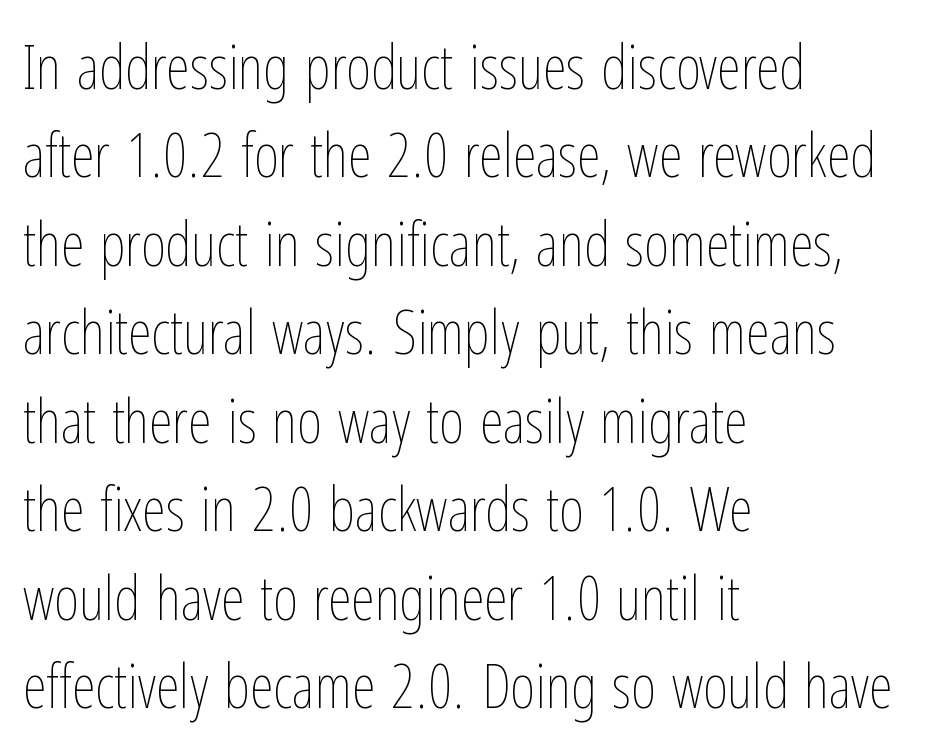
Q: Is the text bold? A: No.
Q: Is the text italic (slanted)? A: No, it is upright.
Q: Is the text underlined? A: No.
Q: How is the paragraph aligned? A: Left-aligned.
Q: Is the spacing between letters normal or unusually wide? A: Normal.
Q: Is the spacing between lines tight, normal or loose? A: Normal.
Q: Width (condensed, normal, or wide)? A: Condensed.
Q: Stroke contrast? A: Low.
Q: x-height? A: Medium.
Q: Monospaced? A: No.
